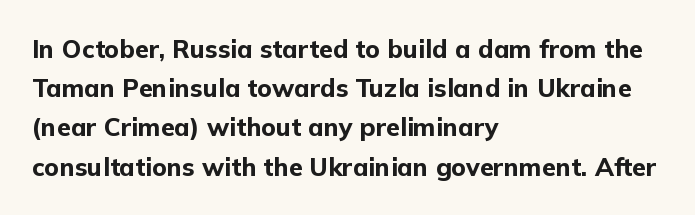
{"italic": "no", "bold": "yes", "underline": "no", "align": "left", "line_spacing": "normal", "line_spacing_ratio": 1.57, "letter_spacing": "normal", "letter_spacing_em": 0.0, "glyph_px": 25}
